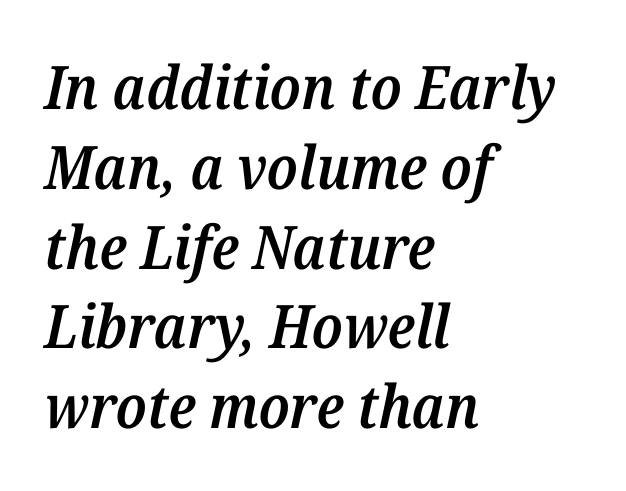
The image shows 60 px semibold serif type, italic (leaning right); set left-aligned, normal line spacing (1.33x), normal letter spacing, not underlined; medium stroke contrast and a medium x-height.
